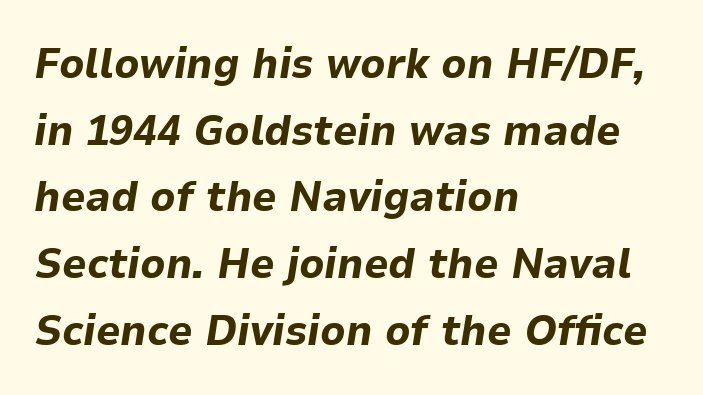
{"italic": "yes", "lean": "right", "slant_degrees": 9, "bold": "yes", "weight": "bold", "width": "normal", "stroke_contrast": "low", "x_height": "medium", "monospaced": "no", "underline": "no", "align": "left", "line_spacing": "normal", "line_spacing_ratio": 1.55, "letter_spacing": "normal", "letter_spacing_em": 0.0, "glyph_px": 43}
